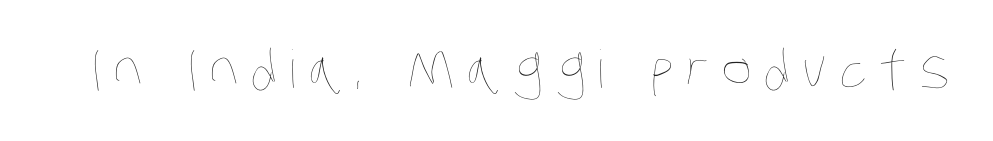
Stems and bowls with no extra thickness — not bold. Looks like regular typesetting: each glyph gets only the width it needs. The zone under the glyphs is completely vacant. Letter spacing: wide.
